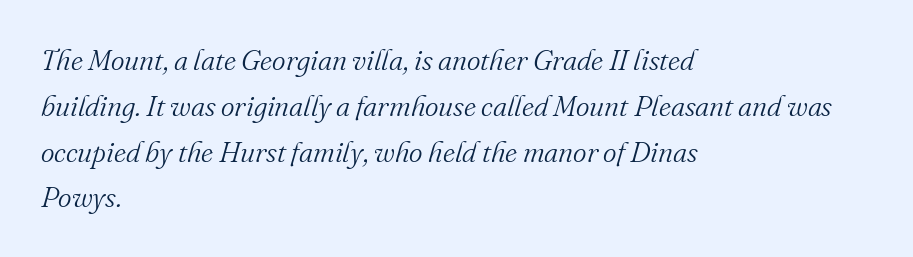
The image shows 29 px light serif type, italic (leaning right); set left-aligned, normal line spacing (1.58x), normal letter spacing, not underlined; medium stroke contrast and a small x-height.
